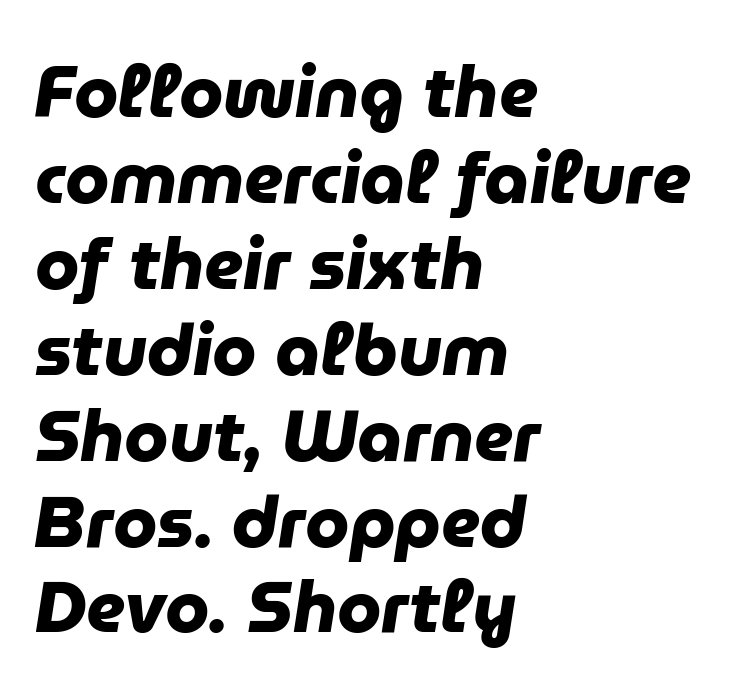
Check where the strokes stop: nothing finishes them off — pure sans. Look at the stroke-to-counter ratio: heavy, a bold. This sample has the flowing, uneven cadence of proportional lettering. Glance below the letters and you will spot only blank space.
